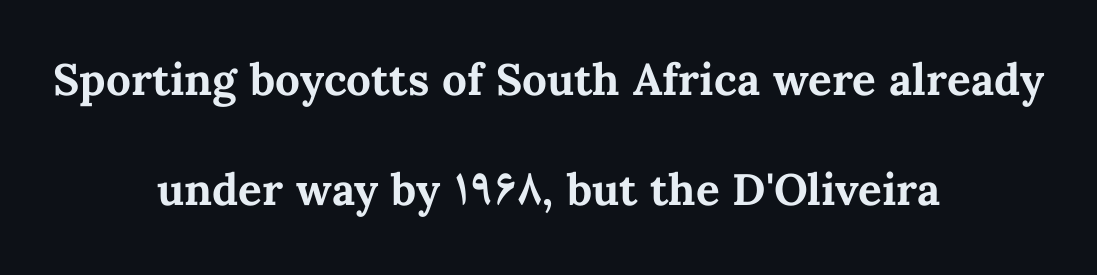
The image shows 44 px bold type, upright; set centered, loose line spacing (2.49x), normal letter spacing, not underlined; medium stroke contrast and a medium x-height.
